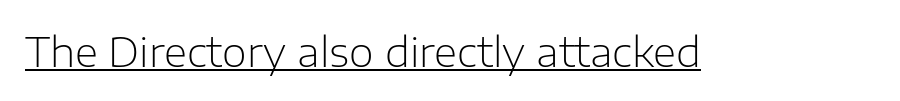
Caption: standard tracking, unaltered. Ordinary non-slanted type is in use. Spacing verdict: proportional, widths tailored to each character. On a weight scale, this lands at 450 or below. This sample carries an underscore along the baseline area. Nothing sits at the stroke ends, so this counts as sans-serif.
